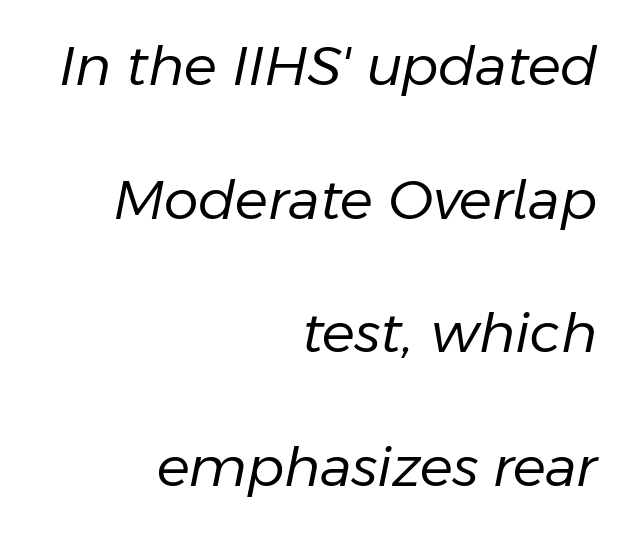
Q: Is the text bold? A: No.
Q: Is the text italic (slanted)? A: Yes, it leans right by about 11 degrees.
Q: Is the text underlined? A: No.
Q: How is the paragraph aligned? A: Right-aligned.
Q: Is the spacing between letters normal or unusually wide? A: Normal.
Q: Is the spacing between lines tight, normal or loose? A: Loose.
Q: Width (condensed, normal, or wide)? A: Normal.
Q: Stroke contrast? A: Low.
Q: x-height? A: Medium.
Q: Monospaced? A: No.
